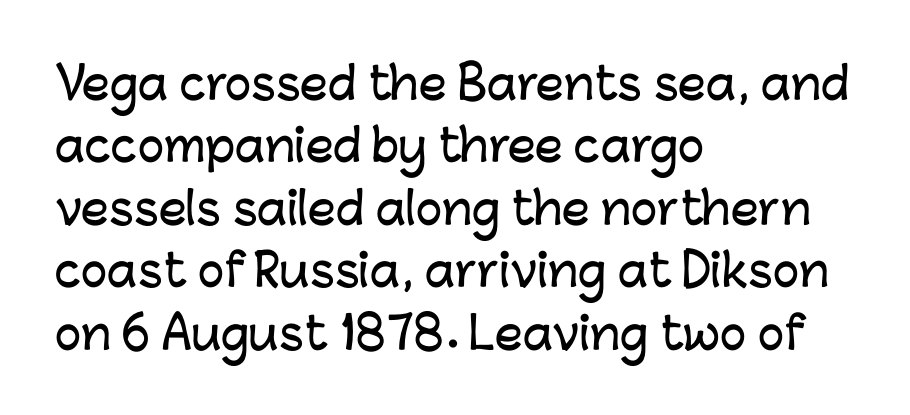
Line beginnings align vertically; line endings do not. You could call the tracking neutral — neither tight nor loose. The lines sit at an ordinary, default distance from one another. Each row of text sits above clean, open space.
